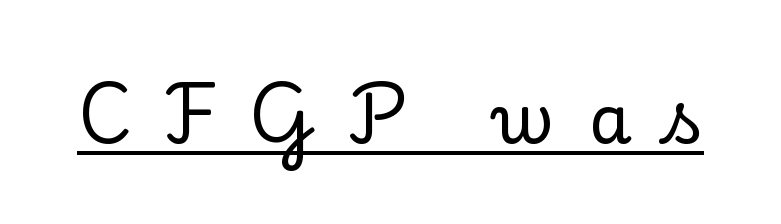
Does extra space separate the letters? Yes, quite a lot of it. Each line of the rendering has a horizontal stroke beneath the glyphs. Spacing verdict: proportional, widths tailored to each character. Does the type have serifs? Yes, each stem ends in a small foot.
